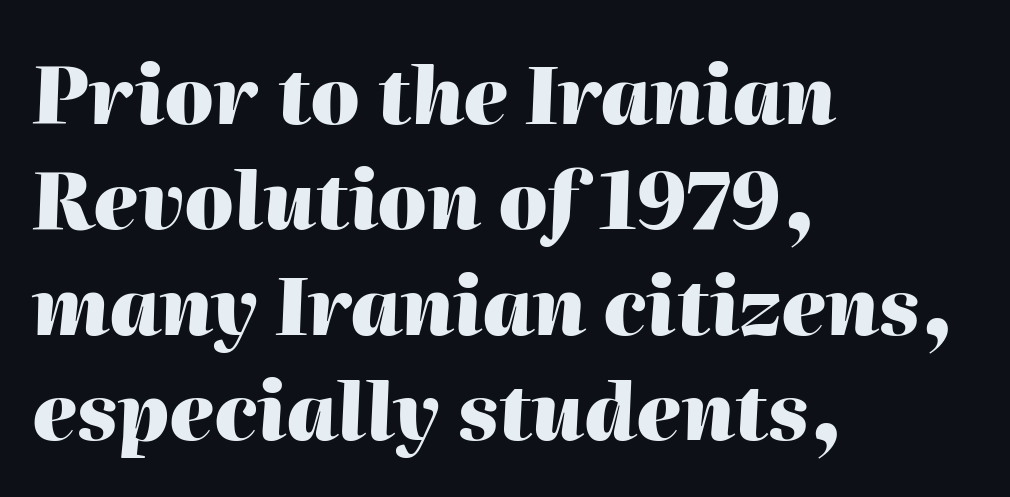
The image shows 78 px heavy type, italic (leaning right); set left-aligned, normal line spacing (1.35x), normal letter spacing, not underlined; high stroke contrast and a medium x-height.
